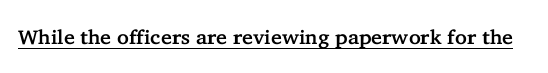
The image shows 20 px text type, upright; set normal letter spacing, underlined.
